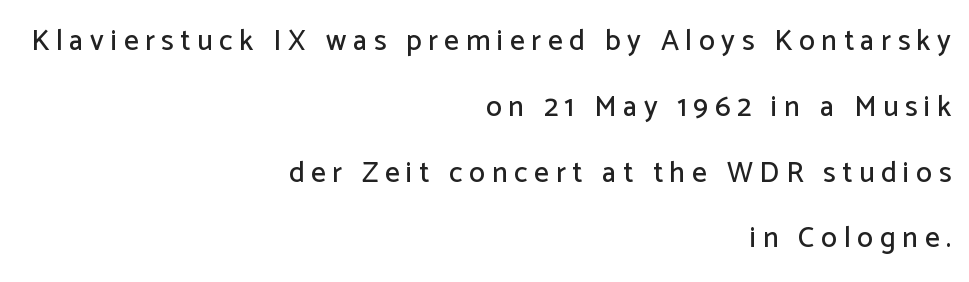
{"serif": "no", "italic": "no", "width": "normal", "stroke_contrast": "low", "x_height": "medium", "monospaced": "no", "underline": "no", "align": "right", "line_spacing": "loose", "line_spacing_ratio": 2.27, "letter_spacing": "wide", "letter_spacing_em": 0.23, "glyph_px": 29}
